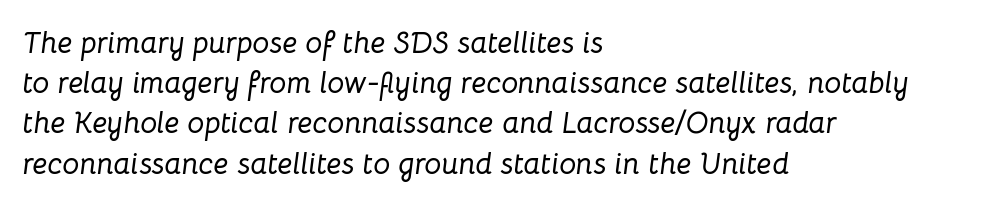
The image shows 30 px text type, italic (leaning right); set left-aligned, normal line spacing (1.34x), normal letter spacing, not underlined; low stroke contrast and a medium x-height.
